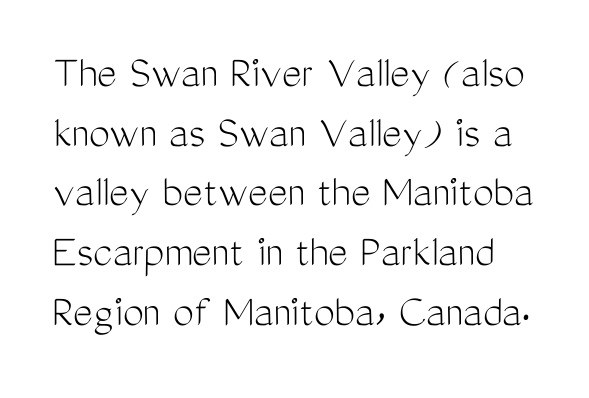
The face used here is rendered with its standard letterfit. Summary of weight: not heavy and not bold. The foot of each line stays bare and open. Serif or sans? Sans — the stroke terminals are bare.
